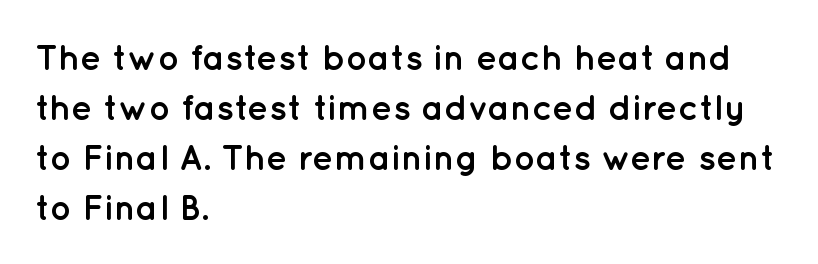
Q: Is the text bold? A: Yes.
Q: Is the text italic (slanted)? A: No, it is upright.
Q: Is the typeface a serif or a sans-serif typeface? A: Sans-serif.
Q: Is the text underlined? A: No.
Q: How is the paragraph aligned? A: Left-aligned.
Q: Is the spacing between letters normal or unusually wide? A: Normal.
Q: Is the spacing between lines tight, normal or loose? A: Normal.
Q: Width (condensed, normal, or wide)? A: Normal.
Q: Stroke contrast? A: Low.
Q: x-height? A: Medium.
Q: Monospaced? A: No.
